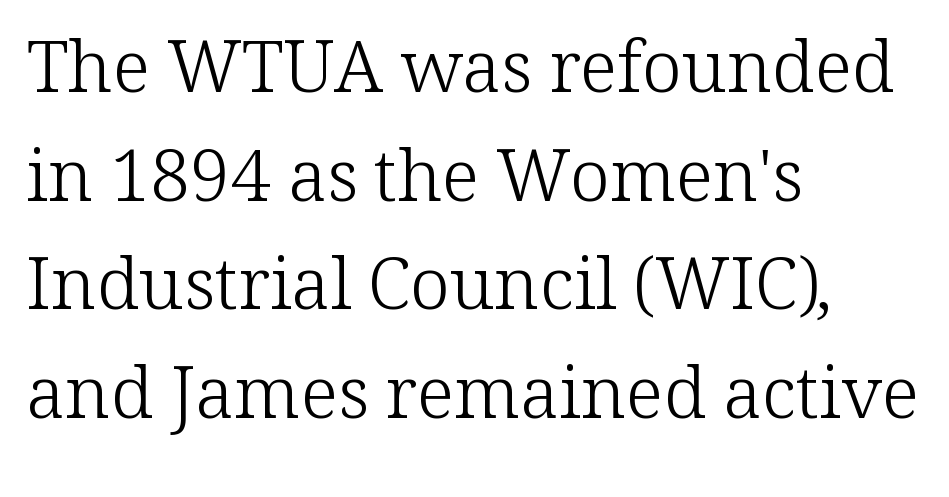
Q: Is the text bold? A: No.
Q: Is the text italic (slanted)? A: No, it is upright.
Q: Is the typeface a serif or a sans-serif typeface? A: Serif.
Q: Is the text underlined? A: No.
Q: How is the paragraph aligned? A: Left-aligned.
Q: Is the spacing between letters normal or unusually wide? A: Normal.
Q: Is the spacing between lines tight, normal or loose? A: Normal.
Q: Width (condensed, normal, or wide)? A: Normal.
Q: Stroke contrast? A: Low.
Q: x-height? A: Medium.
Q: Monospaced? A: No.
